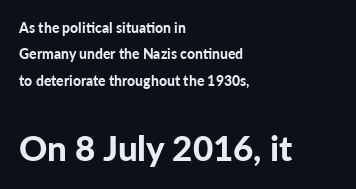
Which margin do the lines hug? The left one — the right edge is uneven. Letters rest on an invisible, unmarked baseline. Typographic density is high because the face is bold. The axis of the letterforms is exactly vertical.
